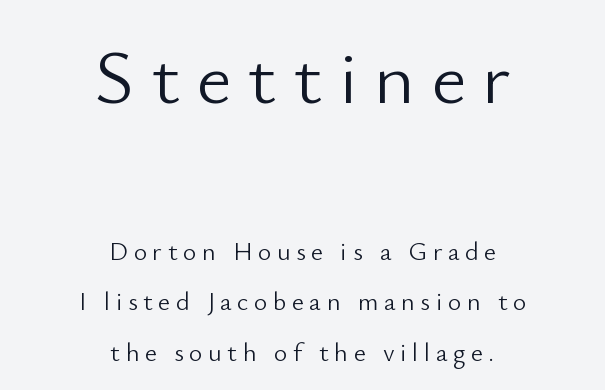
The image shows 77 px light sans-serif type, upright; set centered, loose line spacing (1.94x), unusually wide letter spacing (+0.21 em), not underlined; the first (top) block is 2.96x larger; low stroke contrast and a small x-height.
